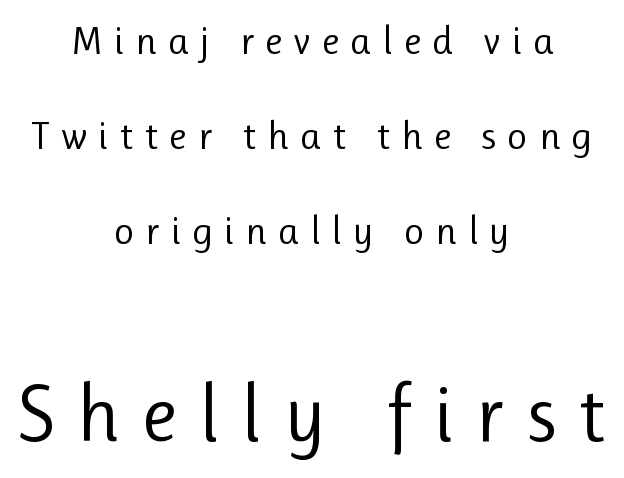
{"serif": "no", "italic": "no", "bold": "no", "weight": "regular", "width": "normal", "stroke_contrast": "low", "x_height": "medium", "monospaced": "no", "underline": "no", "align": "center", "line_spacing": "loose", "line_spacing_ratio": 2.38, "letter_spacing": "wide", "letter_spacing_em": 0.27, "larger_block": "second", "size_ratio": 2.0, "glyph_px": 80}
